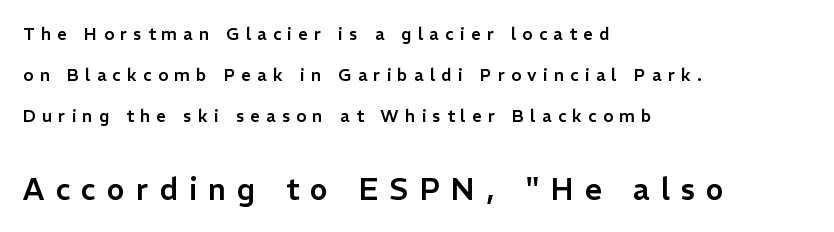
Q: Is the text italic (slanted)? A: No, it is upright.
Q: Is the typeface a serif or a sans-serif typeface? A: Sans-serif.
Q: Is the text underlined? A: No.
Q: How is the paragraph aligned? A: Left-aligned.
Q: Is the spacing between letters normal or unusually wide? A: Unusually wide.
Q: Is the spacing between lines tight, normal or loose? A: Loose.
Q: Which block of text is set in a larger size, the first (top) or the second (bottom)? A: The second (bottom) one.
Q: Width (condensed, normal, or wide)? A: Normal.
Q: Stroke contrast? A: Low.
Q: x-height? A: Medium.
Q: Monospaced? A: No.
